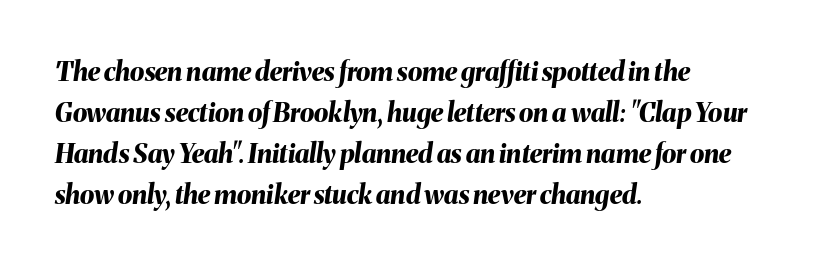
This is oblique type, the kind used for emphasis or titles. Whoever set this chose a conventional vertical rhythm. Lines of text with bare space underneath. A dark, heavy texture on the line: the type is bold. Nothing unusual about the tracking: characters are spaced as the font intends. Which margin do the lines hug? The left one — the right edge is uneven.
